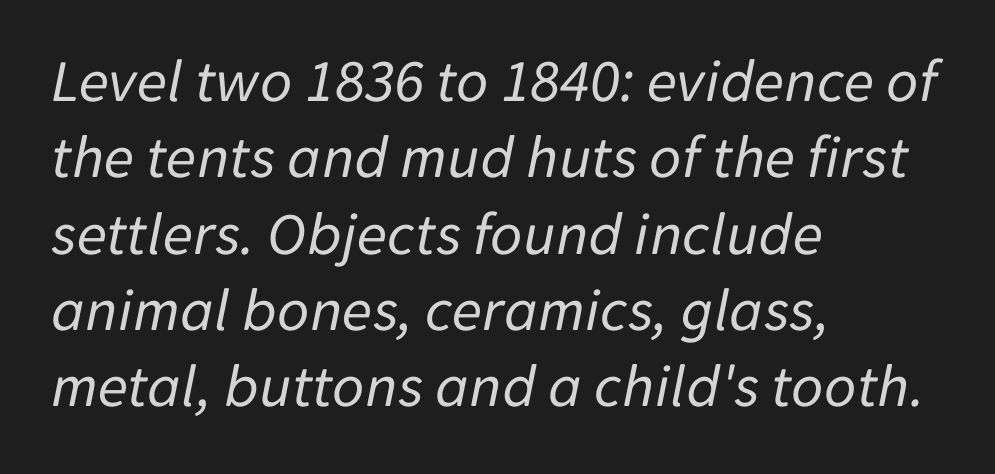
{"italic": "yes", "lean": "right", "slant_degrees": 11, "bold": "no", "weight": "regular", "width": "normal", "stroke_contrast": "low", "x_height": "medium", "monospaced": "no", "underline": "no", "align": "left", "line_spacing_ratio": 1.23, "letter_spacing": "normal", "letter_spacing_em": 0.0, "glyph_px": 62}
